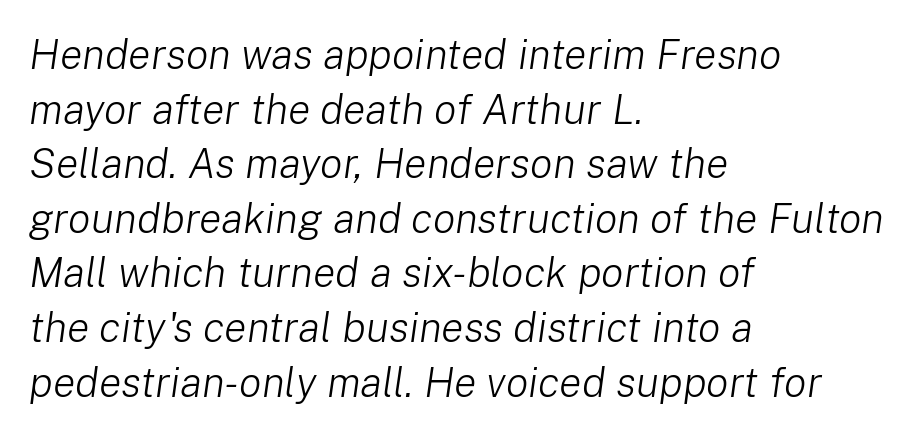
{"italic": "yes", "lean": "right", "slant_degrees": 8, "bold": "no", "weight": "light", "width": "normal", "stroke_contrast": "low", "x_height": "medium", "monospaced": "no", "underline": "no", "align": "left", "line_spacing": "normal", "line_spacing_ratio": 1.3, "letter_spacing": "normal", "letter_spacing_em": 0.0, "glyph_px": 42}
